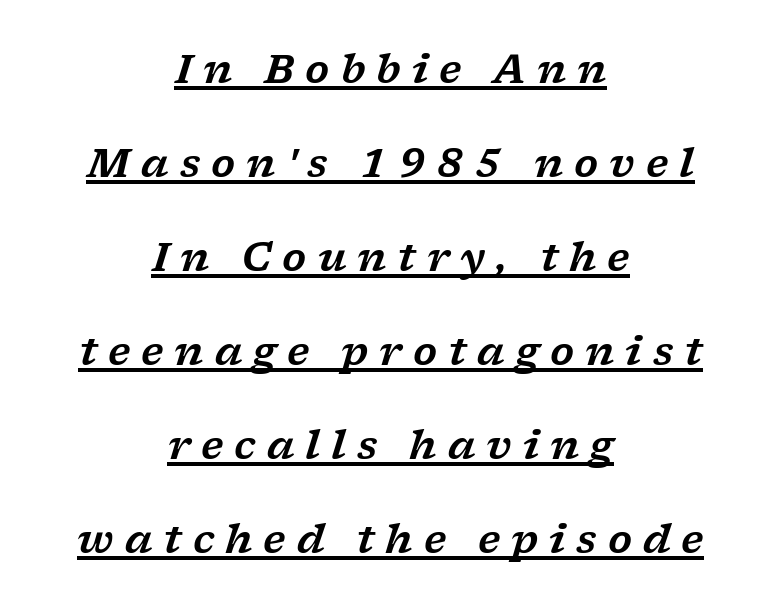
The image shows 39 px wide serif type, italic (leaning right); set centered, loose line spacing (2.41x), unusually wide letter spacing (+0.28 em), underlined; low stroke contrast and a medium x-height.
